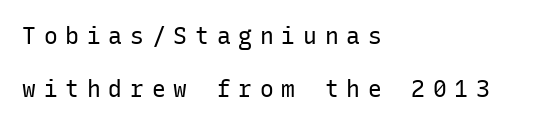
Q: Is the text bold? A: No.
Q: Is the text italic (slanted)? A: No, it is upright.
Q: Is the text underlined? A: No.
Q: How is the paragraph aligned? A: Left-aligned.
Q: Is the spacing between letters normal or unusually wide? A: Unusually wide.
Q: Is the spacing between lines tight, normal or loose? A: Loose.
